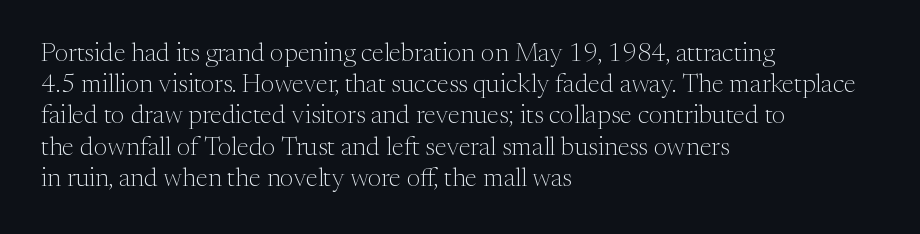
One-word summary of the alignment: left. In terms of letterspacing, this is plain default setting. The words here are not underlined. The characters are drawn with everyday or finer stroke widths. The letters stand straight up with perfectly vertical stems.
